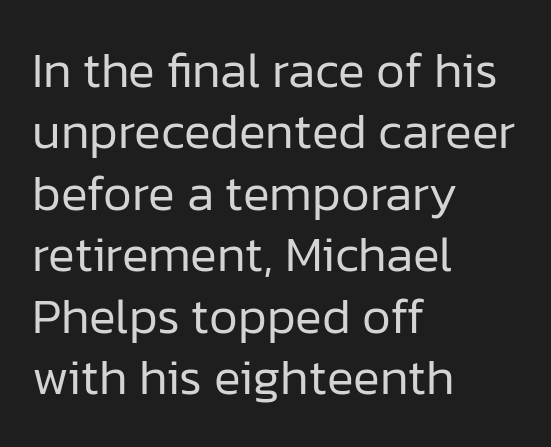
The image shows 50 px regular-weight sans-serif type, upright; set left-aligned, line spacing 1.23x, normal letter spacing, not underlined; low stroke contrast and a medium x-height.
